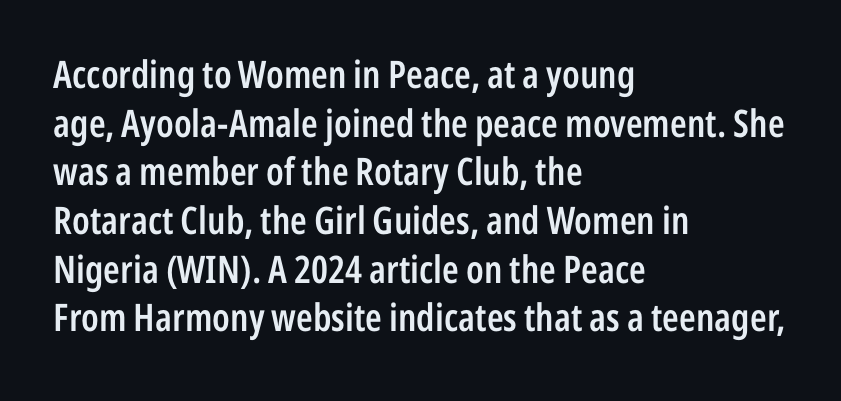
Each letter keeps its own natural width here, so spacing adapts to shape. The letterforms sit shoulder to shoulder at normal distance. A bare baseline throughout the passage. One glance says typical: line gaps are just what's usual.
